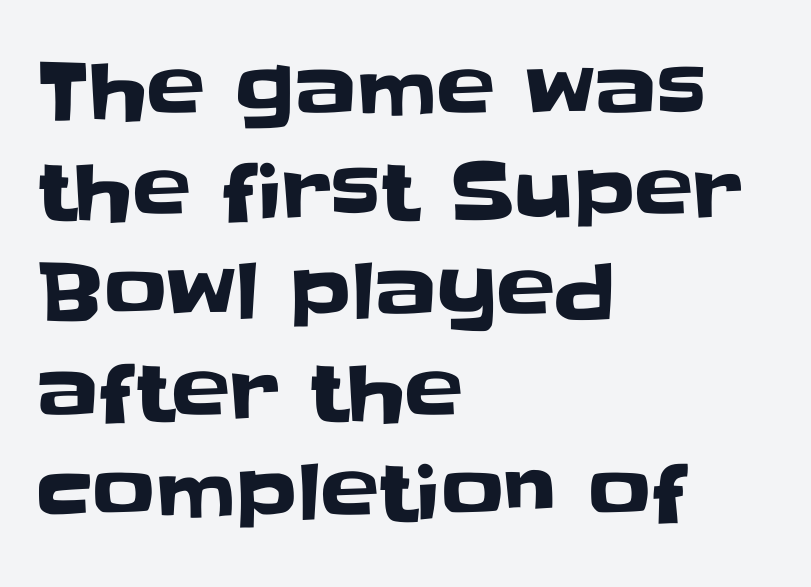
{"serif": "no", "italic": "no", "width": "normal", "stroke_contrast": "low", "x_height": "large", "monospaced": "no", "underline": "no", "align": "left", "line_spacing": "normal", "line_spacing_ratio": 1.29, "letter_spacing": "normal", "letter_spacing_em": 0.0, "glyph_px": 78}
